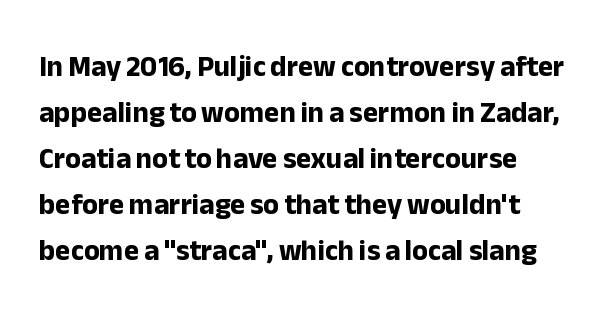
The image shows 29 px bold sans-serif type, upright; set normal line spacing (1.59x), normal letter spacing, not underlined; low stroke contrast and a medium x-height.
